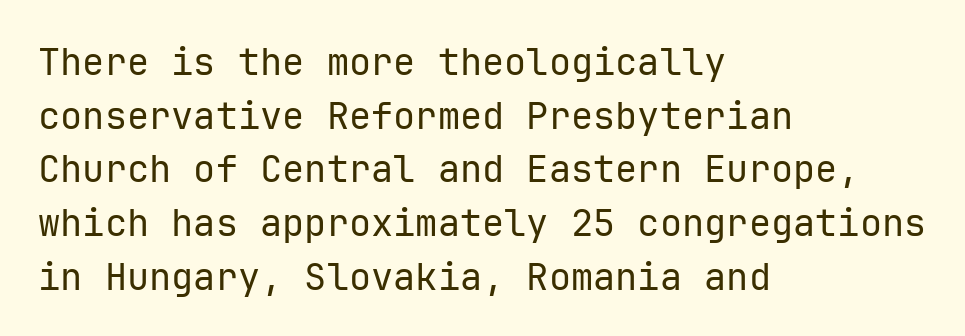
Successive baselines arrive at the customary interval. The letters march in equal steps, a hallmark of fixed-pitch type. The type is set solid horizontally, with unmodified tracking. Ascenders rise straight up at ninety degrees.
